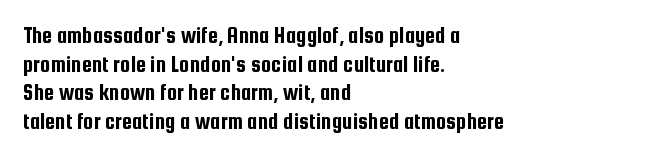
{"italic": "no", "underline": "no", "align": "left", "line_spacing_ratio": 1.24, "letter_spacing": "normal", "letter_spacing_em": 0.0, "glyph_px": 23}
